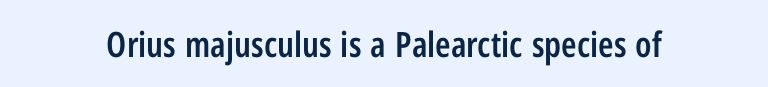
Each letter's strokes conclude bluntly, with no projecting serifs. The axis of the letterforms is exactly vertical. How are the letters spaced? Ordinarily, with no added tracking. Spacing verdict: proportional, widths tailored to each character. Typesetter's note: demi weight, one step under bold. The zone under the glyphs is completely vacant.
